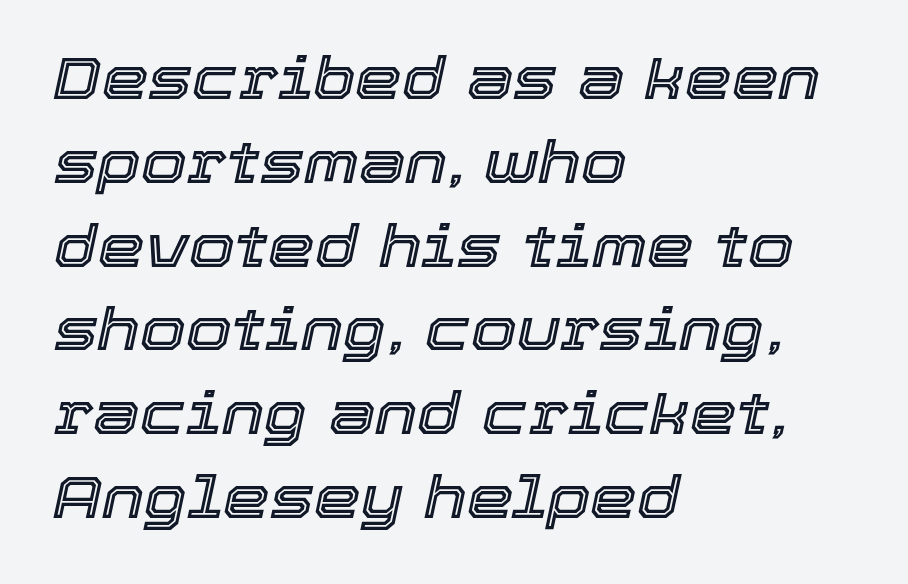
The image shows 59 px text type, italic (leaning right); set left-aligned, normal line spacing (1.42x), normal letter spacing, not underlined; a medium x-height.
